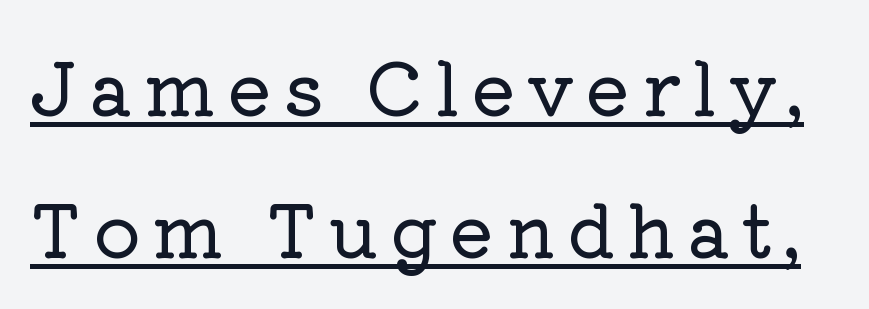
Q: Is the text italic (slanted)? A: No, it is upright.
Q: Is the typeface a serif or a sans-serif typeface? A: Serif.
Q: Is the text underlined? A: Yes.
Q: Is the spacing between lines tight, normal or loose? A: Loose.
Q: Width (condensed, normal, or wide)? A: Normal.
Q: Stroke contrast? A: Low.
Q: x-height? A: Medium.
Q: Monospaced? A: No.
